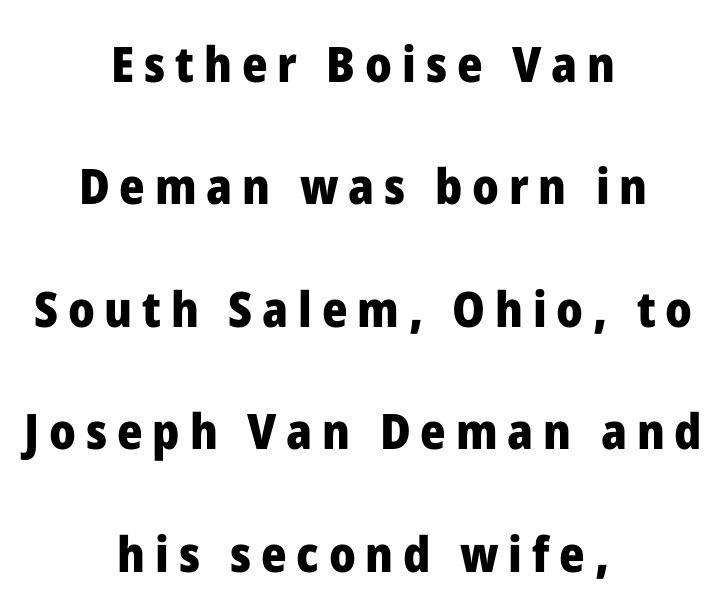
What's the leading like? Stretched, with rows far apart. A typesetter would label this face a sans. A typesetter would mark this as roman, not italic. Every row of glyphs is offset so its center matches the block's center. You could not count columns in this text — the font is proportionally spaced.
